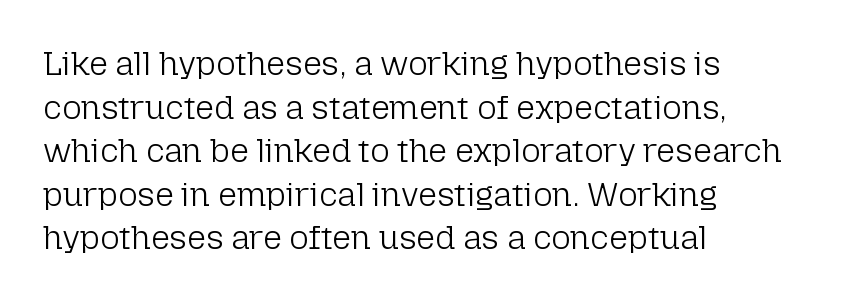
{"serif": "no", "italic": "no", "bold": "no", "weight": "light", "width": "normal", "stroke_contrast": "low", "x_height": "medium", "monospaced": "no", "underline": "no", "align": "left", "line_spacing": "normal", "line_spacing_ratio": 1.32, "letter_spacing": "normal", "letter_spacing_em": 0.0, "glyph_px": 33}
